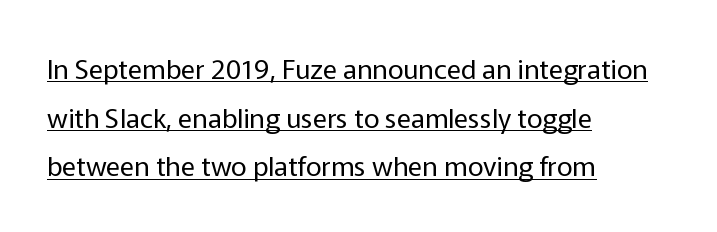
The image shows 27 px text type, upright; set left-aligned, line spacing 1.8x, normal letter spacing, underlined.
